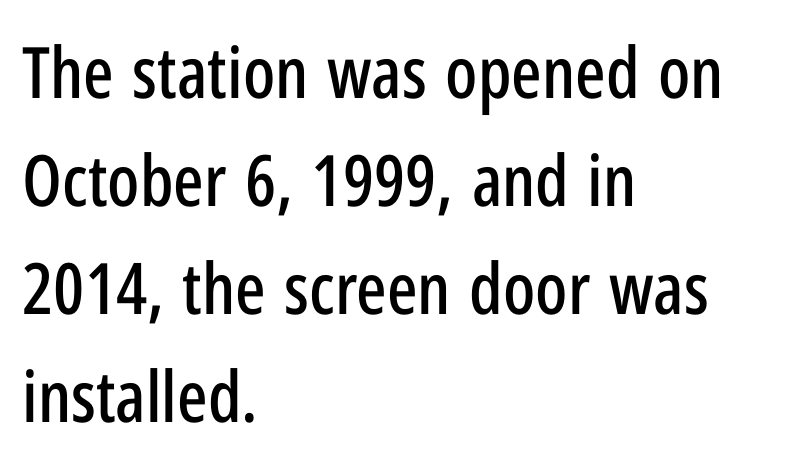
{"serif": "no", "italic": "no", "width": "condensed", "stroke_contrast": "low", "x_height": "medium", "monospaced": "no", "underline": "no", "align": "left", "line_spacing": "normal", "line_spacing_ratio": 1.52, "letter_spacing": "normal", "letter_spacing_em": 0.0, "glyph_px": 71}
